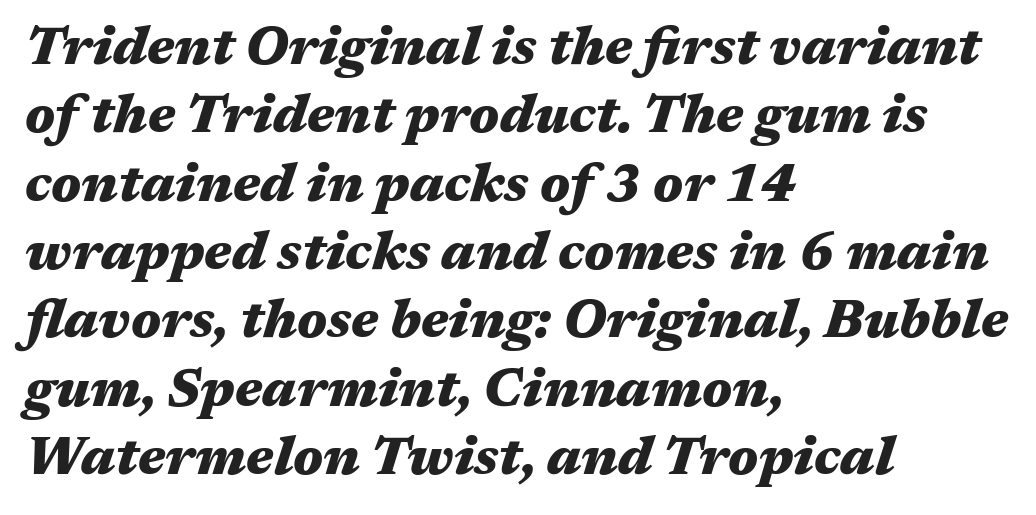
Q: Is the text bold? A: Yes.
Q: Is the text italic (slanted)? A: Yes, it leans right by about 17 degrees.
Q: Is the text underlined? A: No.
Q: How is the paragraph aligned? A: Left-aligned.
Q: Is the spacing between letters normal or unusually wide? A: Normal.
Q: Is the spacing between lines tight, normal or loose? A: Normal.
Q: Width (condensed, normal, or wide)? A: Wide.
Q: Stroke contrast? A: Medium.
Q: x-height? A: Medium.
Q: Monospaced? A: No.
